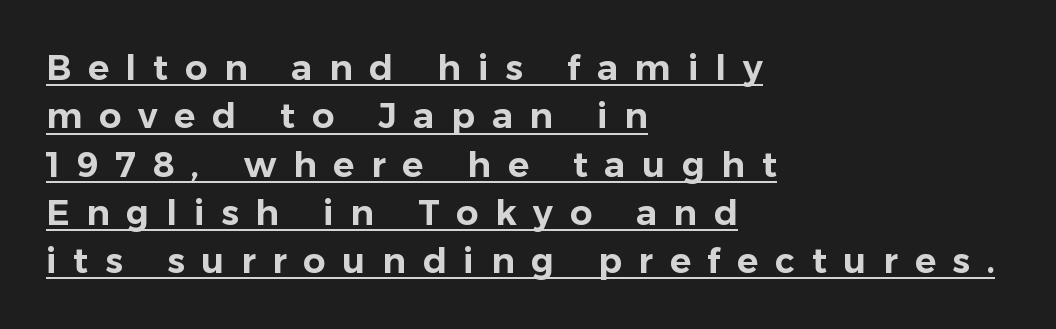
A typesetter would label this face a sans. A normal amount of white space separates one row of letters from the next. Line beginnings align vertically; line endings do not. The face used here appears with an underline applied. These lines were composed using upright roman letters.
